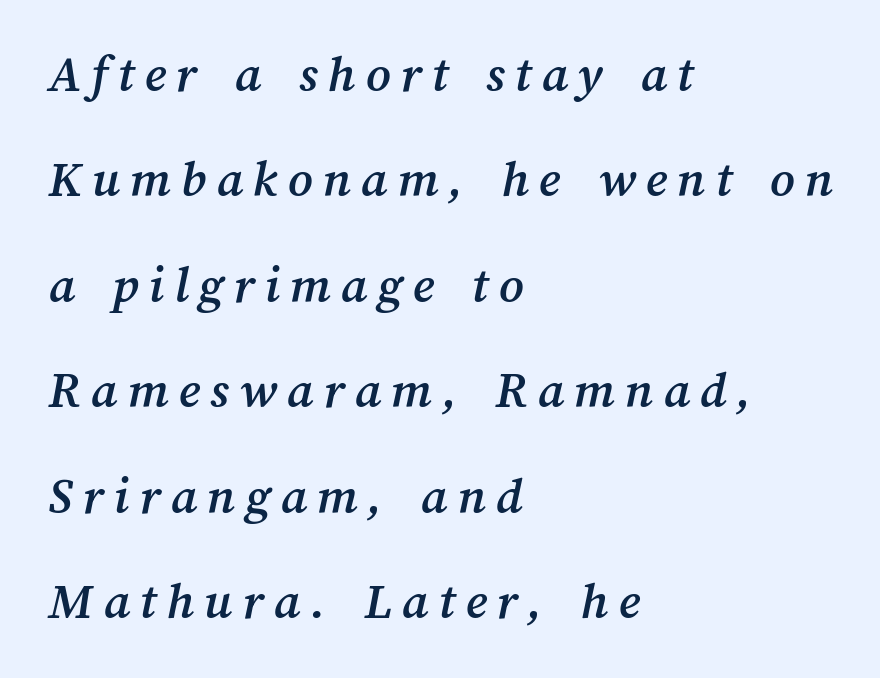
Q: Is the text underlined? A: No.
Q: How is the paragraph aligned? A: Left-aligned.
Q: Is the spacing between lines tight, normal or loose? A: Loose.
Q: Width (condensed, normal, or wide)? A: Normal.
Q: Stroke contrast? A: Medium.
Q: x-height? A: Medium.
Q: Monospaced? A: No.
